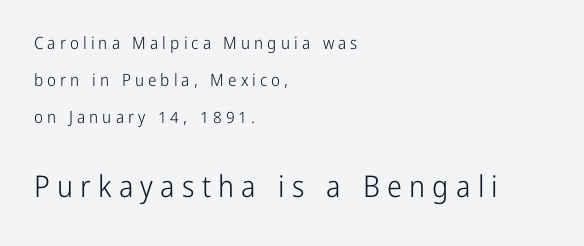
Q: Is the text bold? A: No.
Q: Is the text italic (slanted)? A: No, it is upright.
Q: Is the typeface a serif or a sans-serif typeface? A: Sans-serif.
Q: Is the text underlined? A: No.
Q: How is the paragraph aligned? A: Left-aligned.
Q: Is the spacing between letters normal or unusually wide? A: Unusually wide.
Q: Is the spacing between lines tight, normal or loose? A: Loose.
Q: Which block of text is set in a larger size, the first (top) or the second (bottom)? A: The second (bottom) one.
Q: Width (condensed, normal, or wide)? A: Condensed.
Q: Stroke contrast? A: Low.
Q: x-height? A: Medium.
Q: Monospaced? A: No.
